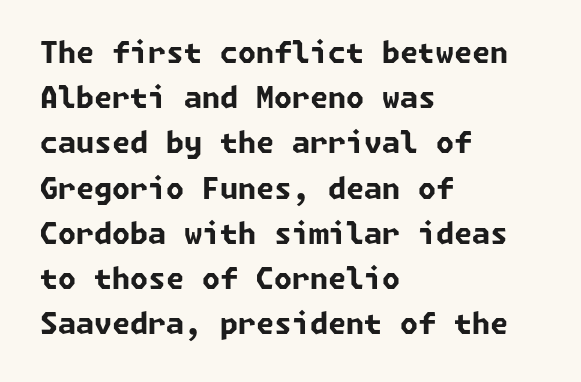
The image shows 29 px bold sans-serif type; set left-aligned, normal line spacing (1.56x), normal letter spacing, not underlined; low stroke contrast and a medium x-height.
